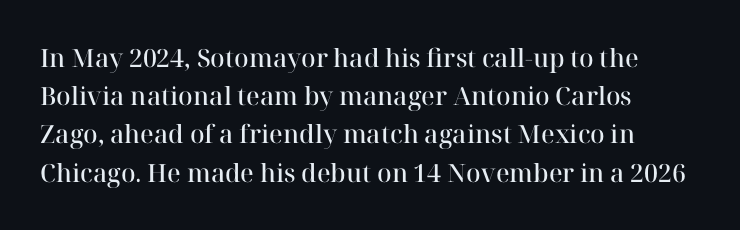
{"italic": "no", "bold": "semi", "underline": "no", "align": "left", "line_spacing": "normal", "line_spacing_ratio": 1.53, "letter_spacing": "normal", "letter_spacing_em": 0.0, "glyph_px": 25}
